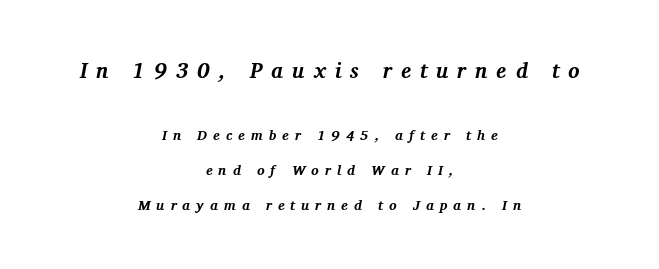
The image shows 21 px bold type, italic (leaning right); set centered, loose line spacing (2.49x), unusually wide letter spacing (+0.43 em), not underlined; the first (top) block is 1.5x larger.
